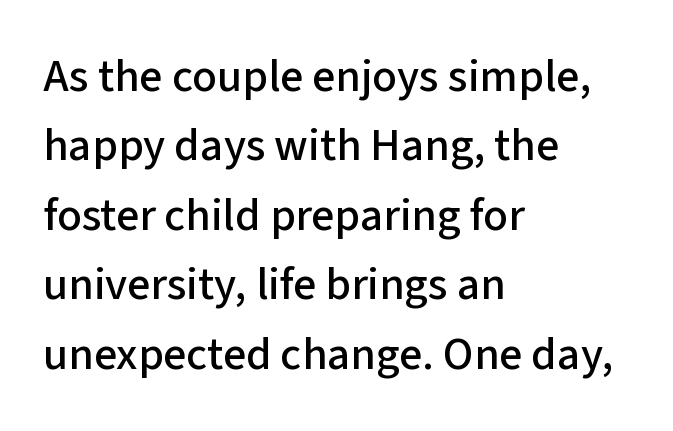
Q: Is the text italic (slanted)? A: No, it is upright.
Q: Is the typeface a serif or a sans-serif typeface? A: Sans-serif.
Q: Is the text underlined? A: No.
Q: How is the paragraph aligned? A: Left-aligned.
Q: Is the spacing between letters normal or unusually wide? A: Normal.
Q: Is the spacing between lines tight, normal or loose? A: Normal.
Q: Width (condensed, normal, or wide)? A: Normal.
Q: Stroke contrast? A: Low.
Q: x-height? A: Medium.
Q: Monospaced? A: No.
